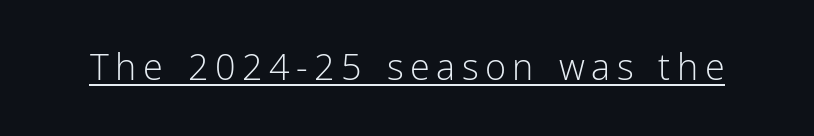
On a weight scale, this lands at 450 or below. Italic? Not at all — the glyphs are vertical. You can tell from the bare stems that sans-serif type was used. Here the designer chose a conventional face with non-uniform glyph widths. Compared with undecorated copy, this sample adds a rule below the words.
